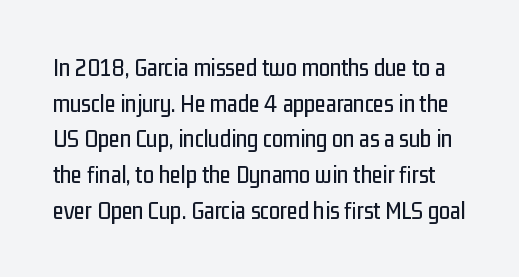
Q: Is the text italic (slanted)? A: No, it is upright.
Q: Is the text underlined? A: No.
Q: Is the spacing between letters normal or unusually wide? A: Normal.
Q: Is the spacing between lines tight, normal or loose? A: Normal.
